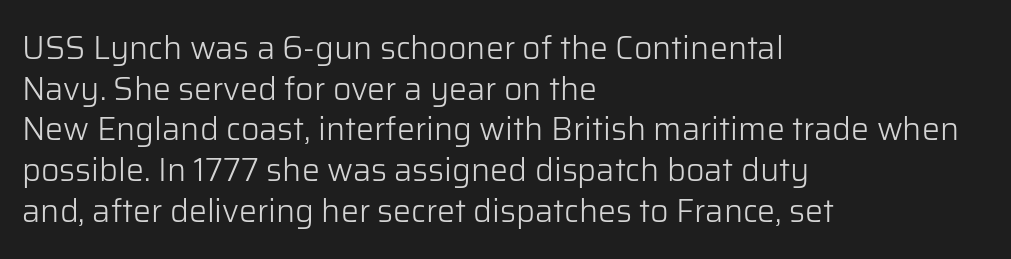
The image shows 32 px light sans-serif type, upright; set left-aligned, normal line spacing (1.27x), normal letter spacing, not underlined; low stroke contrast and a medium x-height.
